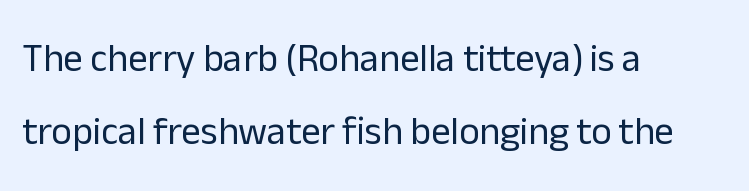
The typesetter chose a ragged-right arrangement here. Decoration check: the copy has no underline. These lines are composed in type without serifs. The letters stand straight up with perfectly vertical stems. These lines are rendered in a variable-pitch font. Compared with a typical body face, this is equally light or lighter still.
